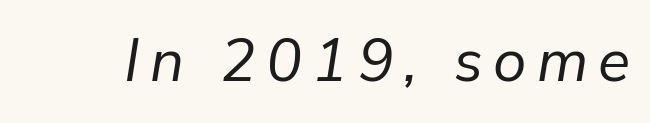
The image shows 60 px regular-weight type, italic (leaning right); set not underlined; low stroke contrast and a medium x-height.
